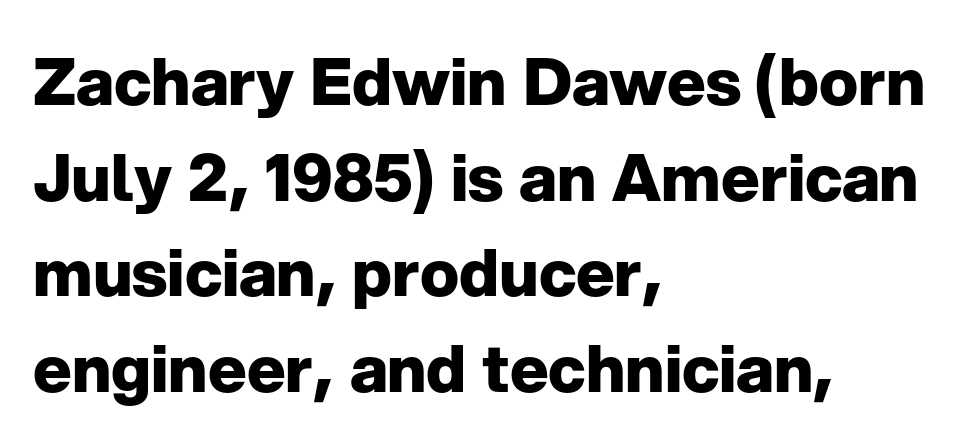
Q: Is the text bold? A: Yes.
Q: Is the text italic (slanted)? A: No, it is upright.
Q: Is the typeface a serif or a sans-serif typeface? A: Sans-serif.
Q: Is the text underlined? A: No.
Q: How is the paragraph aligned? A: Left-aligned.
Q: Is the spacing between letters normal or unusually wide? A: Normal.
Q: Is the spacing between lines tight, normal or loose? A: Normal.
Q: Width (condensed, normal, or wide)? A: Normal.
Q: Stroke contrast? A: Low.
Q: x-height? A: Medium.
Q: Monospaced? A: No.
